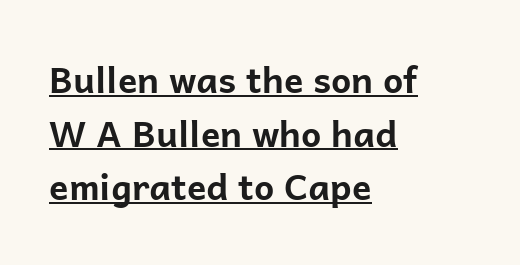
This sample uses a sans-serif face. Upright lettering throughout. The paragraph shown leans on its left margin. Look at the stroke-to-counter ratio: heavy, a bold. The type is set solid horizontally, with unmodified tracking.
